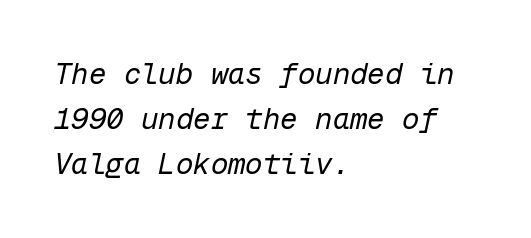
A typesetter would mark this as italic. Anything drawn beneath the words? Only blank space. In CSS terms this would be text-align: left. Here the glyphs are tracked normally, forming tight word shapes. No extra ink here — the face is not bold. The face used here is monospaced, like something from a code editor.
